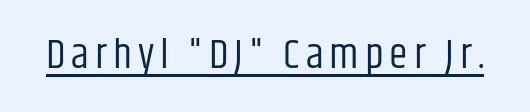
{"serif": "no", "italic": "no", "bold": "no", "weight": "regular", "width": "condensed", "stroke_contrast": "low", "x_height": "large", "monospaced": "no", "underline": "yes", "glyph_px": 42}
